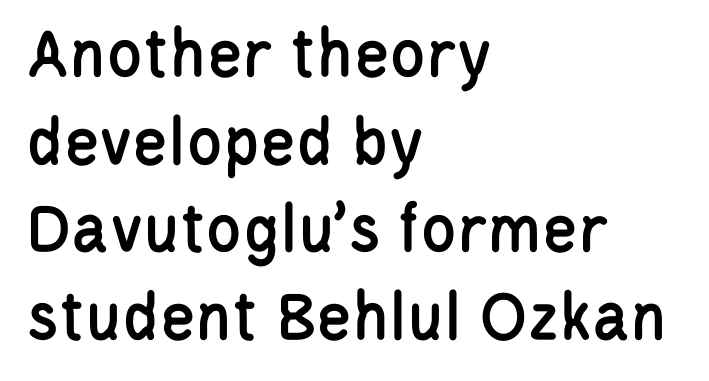
Leftover space on each line is placed entirely after the last word. Underline: absent. A typesetter would call this proportional, since set widths differ per character. Posture: upright roman. What stands out about the letter spacing? Nothing — it is the standard amount.
